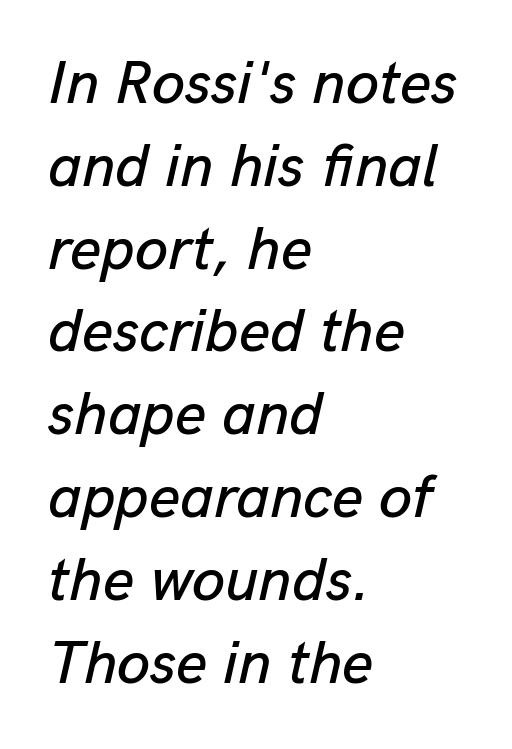
{"italic": "yes", "lean": "right", "slant_degrees": 13, "width": "normal", "stroke_contrast": "low", "x_height": "medium", "monospaced": "no", "underline": "no", "align": "left", "line_spacing": "normal", "line_spacing_ratio": 1.38, "letter_spacing": "normal", "letter_spacing_em": 0.0, "glyph_px": 60}
